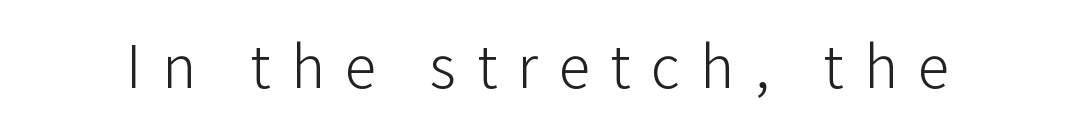
{"serif": "no", "italic": "no", "bold": "no", "weight": "light", "width": "normal", "stroke_contrast": "low", "x_height": "medium", "monospaced": "no", "underline": "no", "letter_spacing": "wide", "letter_spacing_em": 0.32, "glyph_px": 64}
